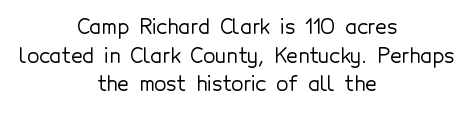
Posture: upright roman. There is no visible air inserted between adjacent glyphs. Reading down the block, each line starts at a different indent, mirrored at its end. Descenders hang freely into open space. One glance says typical: line gaps are just what's usual.
